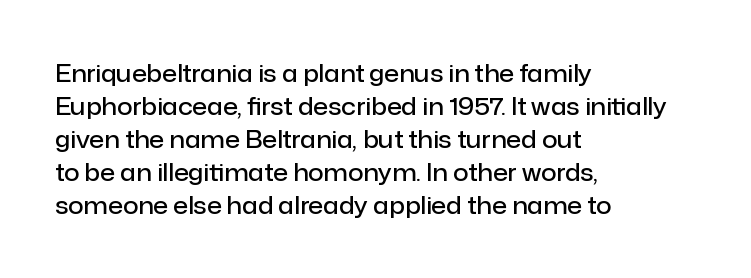
This rendering features lettering with no underline. Firm but not heavy-handed strokes: this text is semibold. Compared with typical body copy, the letter spacing here is the same. This sample is left-justified, so line endings fall wherever the words run out. Normally led — the rows are evenly, conventionally spaced.
